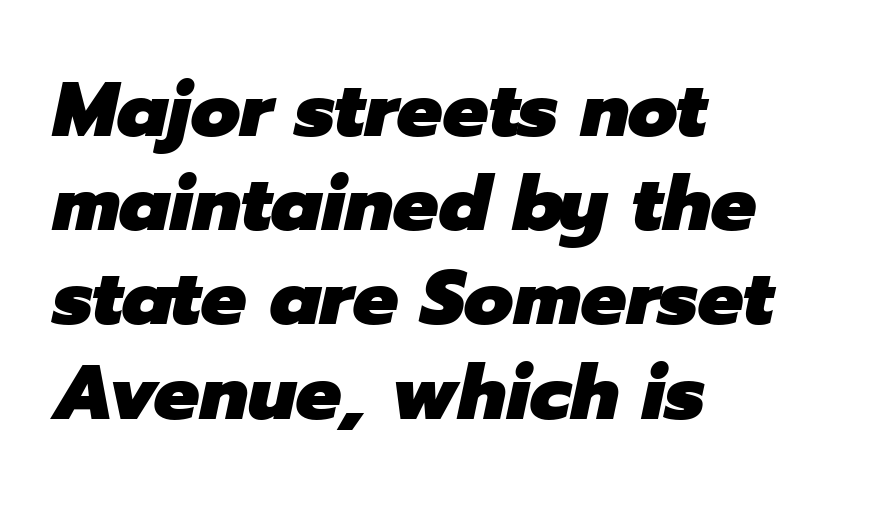
One-word summary of the alignment: left. Just letters on the line, the space beneath them empty. Style check: oblique. The face used here is proportionally spaced, like ordinary book or web type. Tracking value appears to be zero — textbook default spacing.
